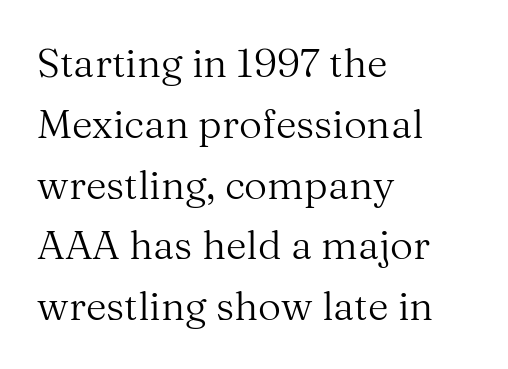
{"serif": "yes", "italic": "no", "bold": "no", "weight": "regular", "width": "normal", "stroke_contrast": "medium", "x_height": "medium", "monospaced": "no", "underline": "no", "align": "left", "line_spacing": "normal", "line_spacing_ratio": 1.52, "letter_spacing": "normal", "letter_spacing_em": 0.0, "glyph_px": 40}
